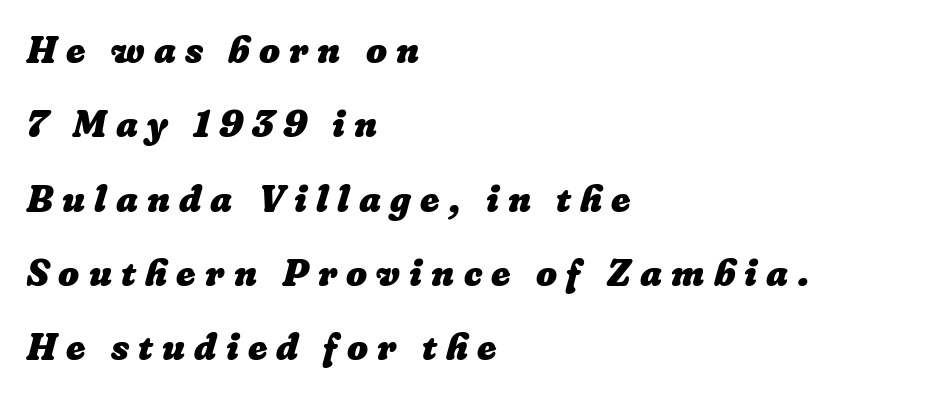
{"bold": "yes", "weight": "heavy", "width": "normal", "stroke_contrast": "low", "x_height": "medium", "monospaced": "no", "underline": "no", "align": "left", "line_spacing": "loose", "line_spacing_ratio": 2.01, "letter_spacing": "wide", "letter_spacing_em": 0.25, "glyph_px": 37}
